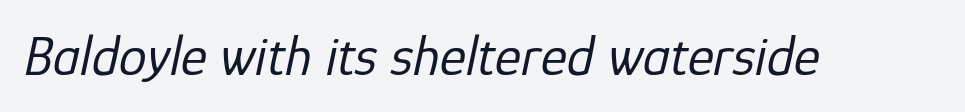
The image shows 56 px regular-weight type, italic (leaning right); set normal letter spacing, not underlined; low stroke contrast and a medium x-height.
